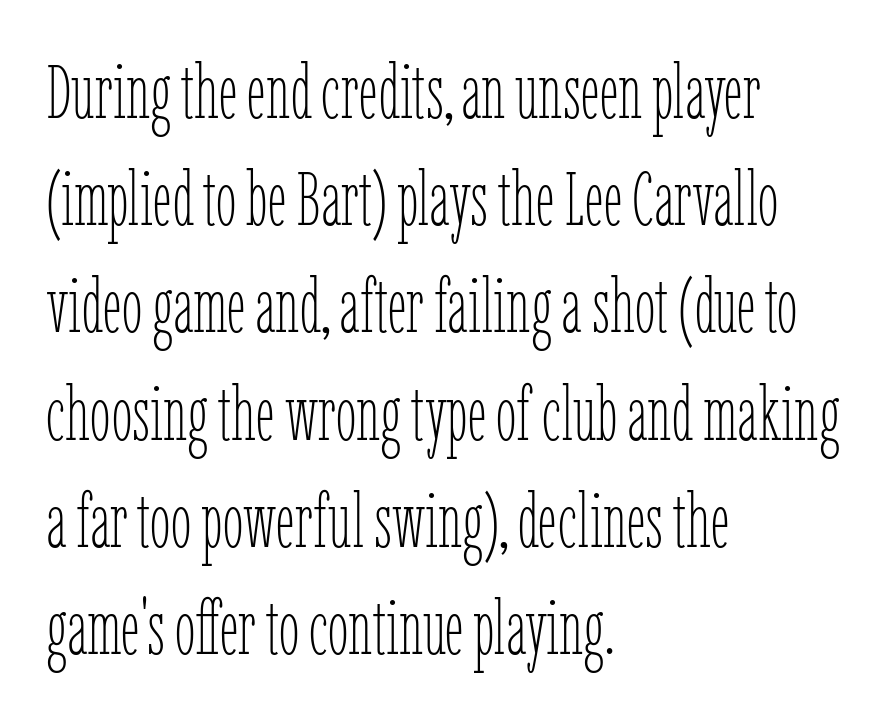
Q: Is the text bold? A: No.
Q: Is the text italic (slanted)? A: No, it is upright.
Q: Is the text underlined? A: No.
Q: How is the paragraph aligned? A: Left-aligned.
Q: Is the spacing between letters normal or unusually wide? A: Normal.
Q: Is the spacing between lines tight, normal or loose? A: Normal.
Q: Width (condensed, normal, or wide)? A: Condensed.
Q: Stroke contrast? A: Low.
Q: x-height? A: Medium.
Q: Monospaced? A: No.
